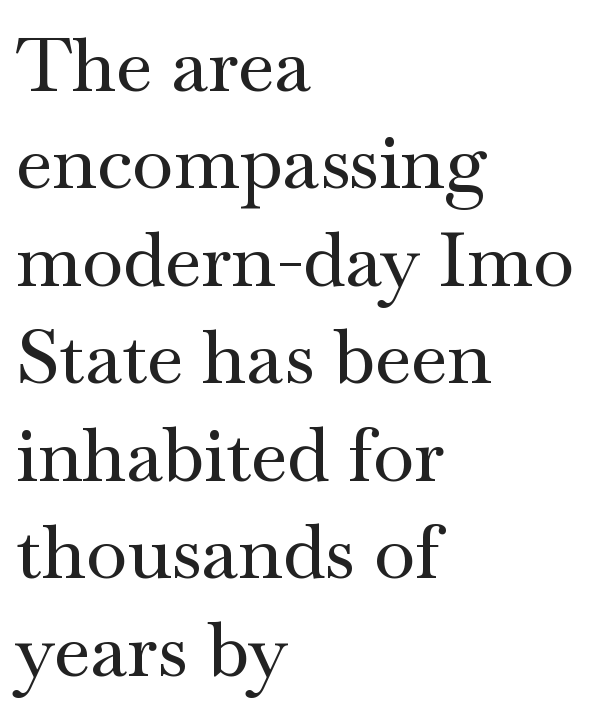
It's the straight-up-and-down kind of type. A typesetter would call this leading conventional body-copy spacing. The letterforms sit shoulder to shoulder at normal distance. Each line starts at the same left margin while the right side varies.
